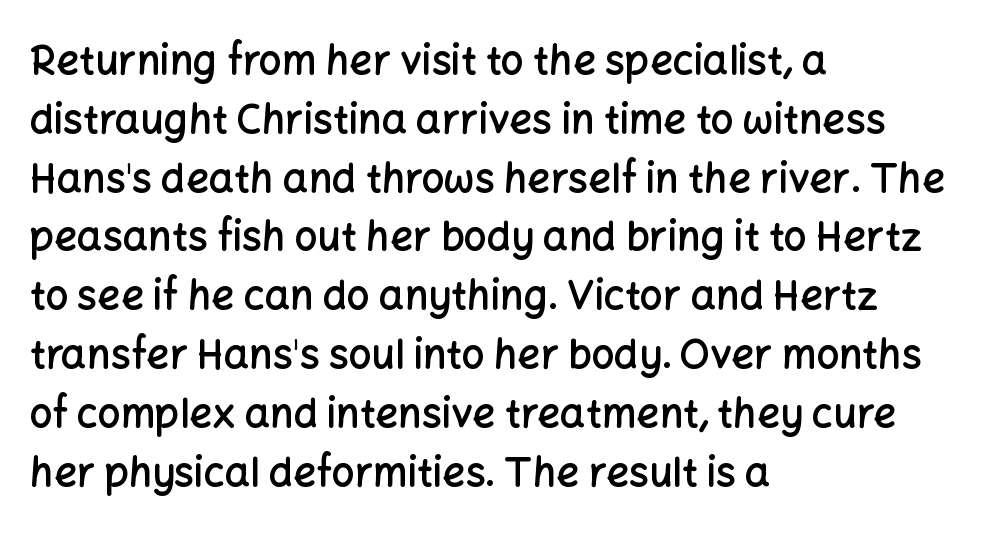
{"serif": "no", "italic": "no", "bold": "semi", "weight": "semibold", "width": "normal", "stroke_contrast": "low", "x_height": "medium", "monospaced": "no", "underline": "no", "align": "left", "line_spacing": "normal", "line_spacing_ratio": 1.47, "letter_spacing": "normal", "letter_spacing_em": 0.0, "glyph_px": 40}
